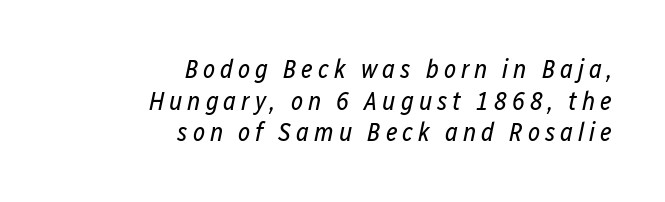
The image shows 26 px text type, italic (leaning right); set right-aligned, line spacing 1.22x, not underlined.
